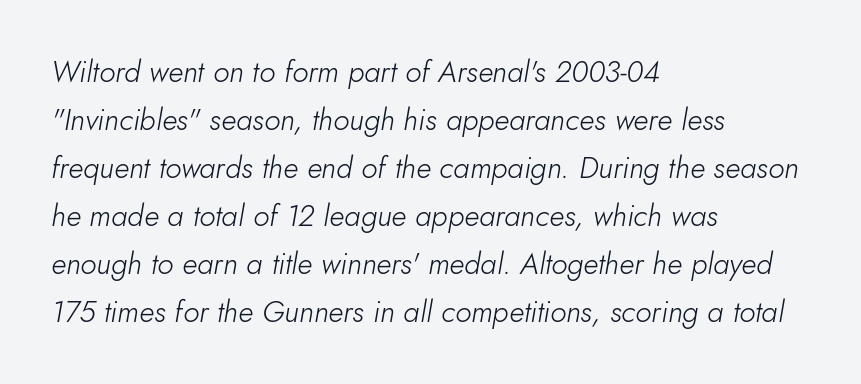
The typography opts for an oblique posture over an upright one. The space directly below the letters is spotless. The leading is moderate, giving the passage an even texture. This sample is left-justified, so line endings fall wherever the words run out. The weight tops out at a normal text grade.
